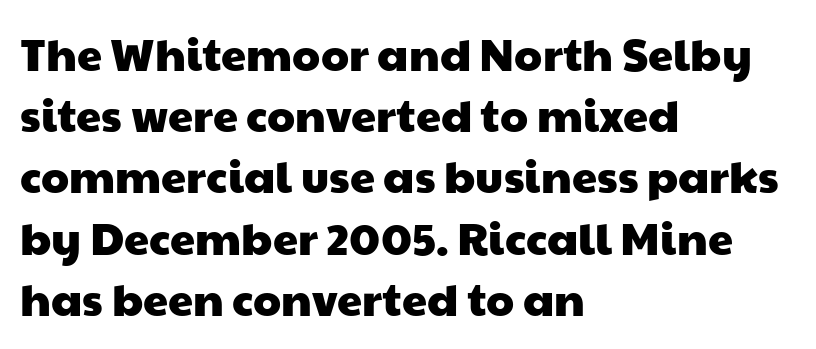
{"serif": "no", "width": "wide", "stroke_contrast": "low", "x_height": "medium", "monospaced": "no", "underline": "no", "align": "left", "line_spacing": "normal", "line_spacing_ratio": 1.36, "letter_spacing": "normal", "letter_spacing_em": 0.0, "glyph_px": 45}
